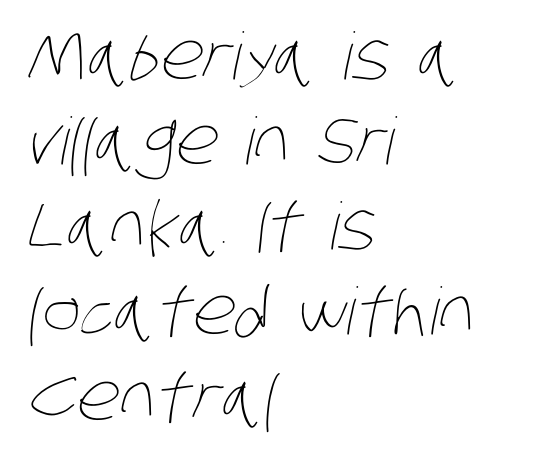
Q: Is the text bold? A: No.
Q: Is the text underlined? A: No.
Q: How is the paragraph aligned? A: Left-aligned.
Q: Is the spacing between letters normal or unusually wide? A: Normal.
Q: Is the spacing between lines tight, normal or loose? A: Normal.
Q: Width (condensed, normal, or wide)? A: Condensed.
Q: Stroke contrast? A: Low.
Q: x-height? A: Large.
Q: Monospaced? A: No.
